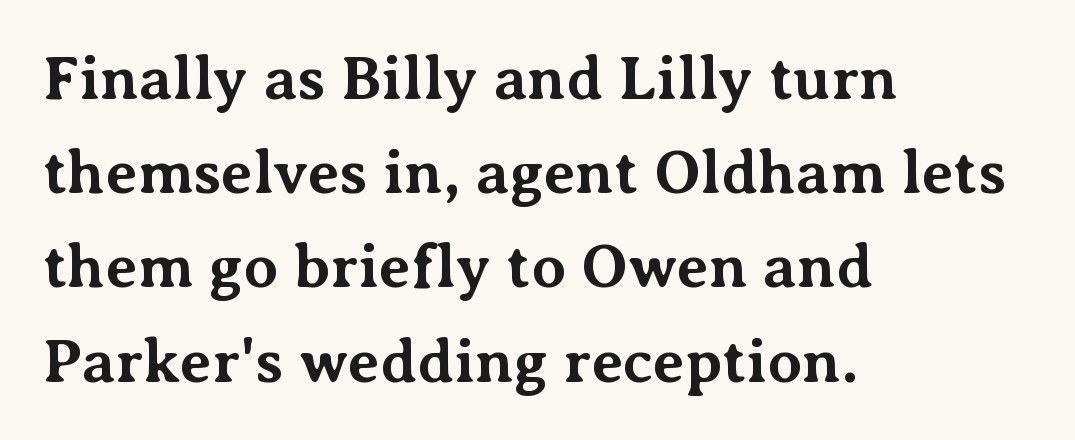
The image shows 62 px bold serif type, upright; set left-aligned, normal line spacing (1.52x), normal letter spacing, not underlined; medium stroke contrast and a medium x-height.
